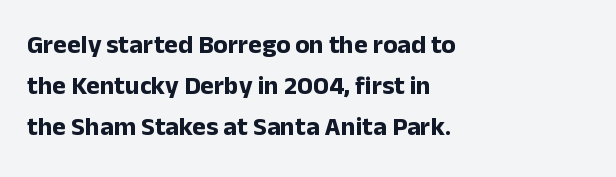
The image shows 26 px bold type, upright; set left-aligned, normal line spacing (1.58x), normal letter spacing, not underlined.
